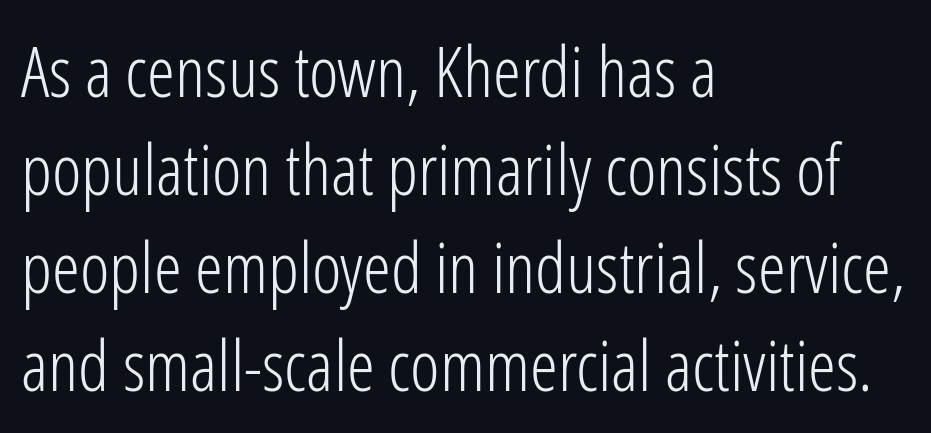
The image shows 71 px light, condensed sans-serif type, upright; set left-aligned, normal line spacing (1.38x), normal letter spacing, not underlined; low stroke contrast and a medium x-height.
